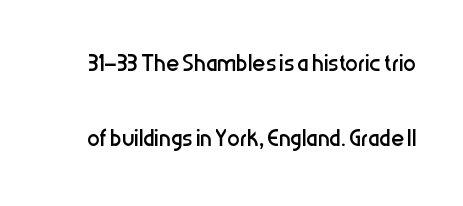
The image shows 32 px regular-weight, condensed sans-serif type, upright; set loose line spacing (2.33x), normal letter spacing, not underlined; low stroke contrast and a medium x-height.
